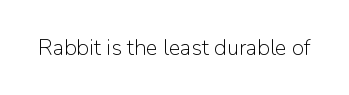
The image shows 22 px text type, upright; set normal letter spacing, not underlined.
